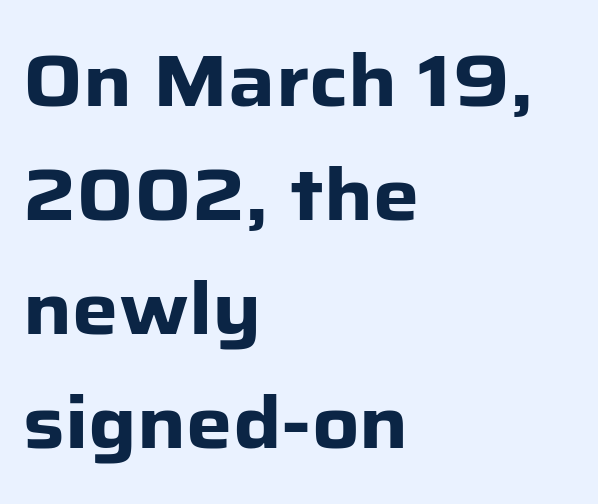
The image shows 73 px heavy sans-serif type, upright; set left-aligned, normal line spacing (1.56x), normal letter spacing, not underlined; low stroke contrast and a medium x-height.
